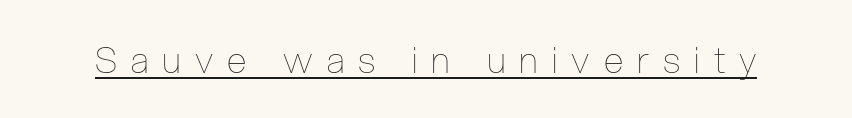
The weight would be labelled regular, book, light, or lighter still. A typesetter would call this proportional, since set widths differ per character. Does extra space separate the letters? Yes, quite a lot of it. The glyphs are accompanied by a horizontal stroke just below them. No italicization has been applied; the sample stays upright.
